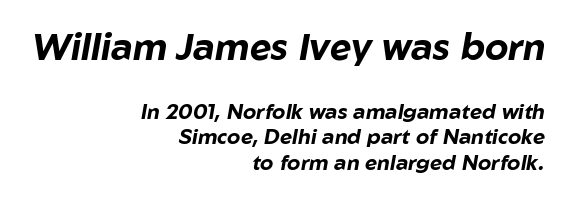
Honestly, the letter spacing is just normal — you wouldn't notice it. Every letter is thick-stroked: bold, no question. Spacing verdict: proportional, widths tailored to each character. The rendering applies a slant to the glyphs. The area under the type is left untouched.
